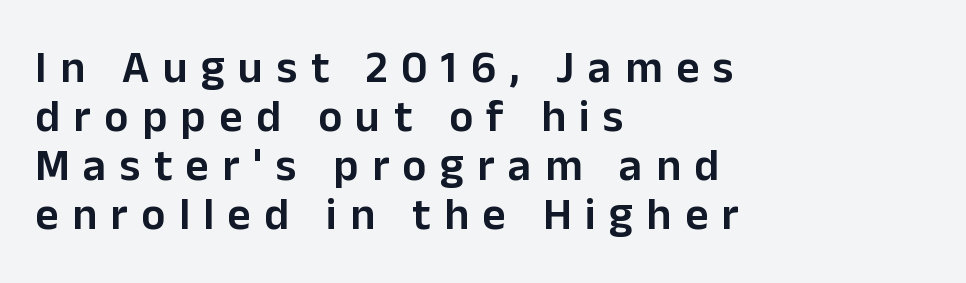
Q: Is the text bold? A: Semi-bold.
Q: Is the text italic (slanted)? A: No, it is upright.
Q: Is the typeface a serif or a sans-serif typeface? A: Sans-serif.
Q: Is the text underlined? A: No.
Q: How is the paragraph aligned? A: Left-aligned.
Q: Is the spacing between letters normal or unusually wide? A: Unusually wide.
Q: Is the spacing between lines tight, normal or loose? A: Tight.
Q: Width (condensed, normal, or wide)? A: Normal.
Q: Stroke contrast? A: Low.
Q: x-height? A: Medium.
Q: Monospaced? A: No.
